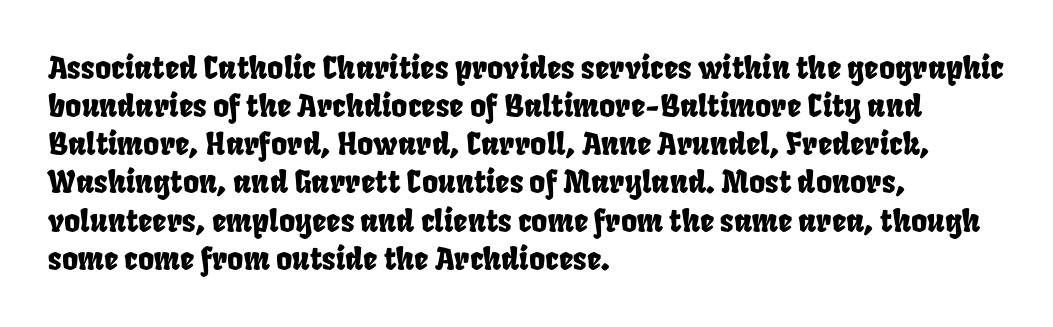
Q: Is the text underlined? A: No.
Q: How is the paragraph aligned? A: Left-aligned.
Q: Is the spacing between letters normal or unusually wide? A: Normal.
Q: Width (condensed, normal, or wide)? A: Condensed.
Q: Stroke contrast? A: Low.
Q: x-height? A: Large.
Q: Monospaced? A: No.
